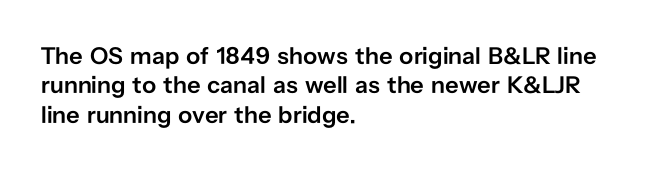
Q: Is the text bold? A: Semi-bold.
Q: Is the text italic (slanted)? A: No, it is upright.
Q: Is the text underlined? A: No.
Q: How is the paragraph aligned? A: Left-aligned.
Q: Is the spacing between letters normal or unusually wide? A: Normal.
